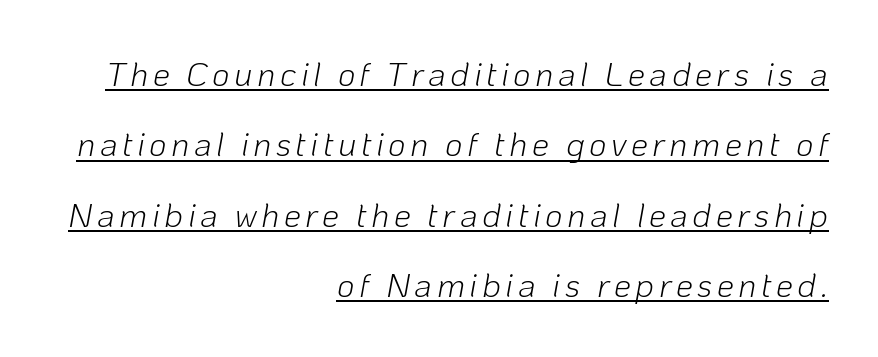
The image shows 34 px light type, italic (leaning right); set right-aligned, loose line spacing (2.07x), underlined; low stroke contrast and a medium x-height.
